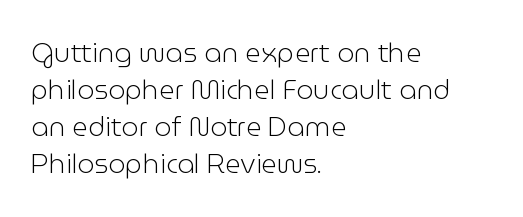
Reading down the block, your eye returns to a fixed left position each line. Tall strokes in this sample are plumb rather than angled. The rendering uses a moderate line-height, typical for paragraphs. This is not heavy type; no bold has been used. Any mark beneath the type? The region is blank. Each word holds together tightly as a unit, with standard inter-letter gaps.
